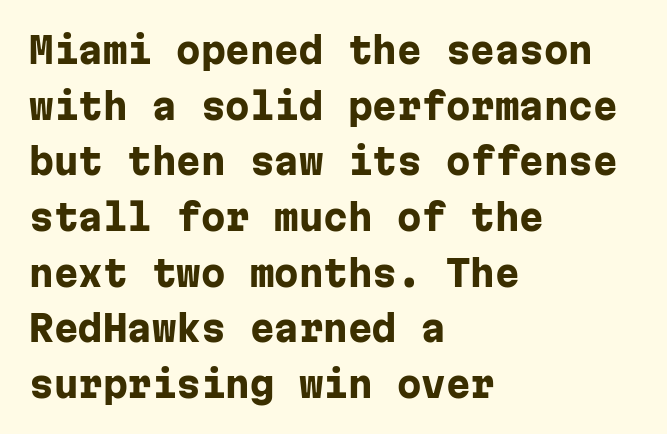
Q: Is the text bold? A: Yes.
Q: Is the text italic (slanted)? A: No, it is upright.
Q: Is the typeface a serif or a sans-serif typeface? A: Sans-serif.
Q: Is the text underlined? A: No.
Q: How is the paragraph aligned? A: Left-aligned.
Q: Is the spacing between letters normal or unusually wide? A: Normal.
Q: Is the spacing between lines tight, normal or loose? A: Normal.
Q: Width (condensed, normal, or wide)? A: Normal.
Q: Stroke contrast? A: Low.
Q: x-height? A: Medium.
Q: Monospaced? A: Yes.
